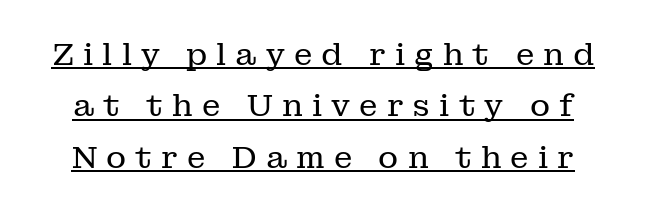
Q: Is the text bold? A: No.
Q: Is the text italic (slanted)? A: No, it is upright.
Q: Is the typeface a serif or a sans-serif typeface? A: Serif.
Q: Is the text underlined? A: Yes.
Q: Is the spacing between letters normal or unusually wide? A: Unusually wide.
Q: Is the spacing between lines tight, normal or loose? A: Normal.
Q: Width (condensed, normal, or wide)? A: Normal.
Q: Stroke contrast? A: Low.
Q: x-height? A: Medium.
Q: Monospaced? A: No.
